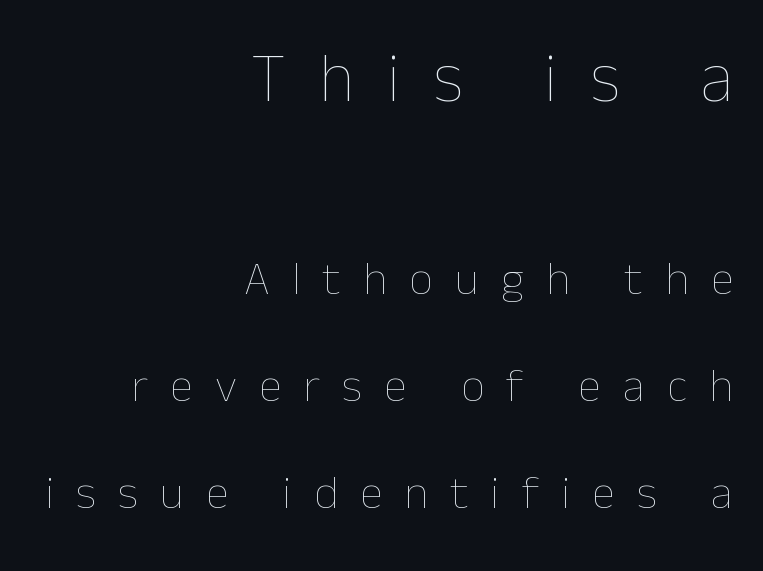
Q: Is the text bold? A: No.
Q: Is the text italic (slanted)? A: No, it is upright.
Q: Is the text underlined? A: No.
Q: How is the paragraph aligned? A: Right-aligned.
Q: Is the spacing between letters normal or unusually wide? A: Unusually wide.
Q: Is the spacing between lines tight, normal or loose? A: Loose.
Q: Which block of text is set in a larger size, the first (top) or the second (bottom)? A: The first (top) one.
Q: Width (condensed, normal, or wide)? A: Normal.
Q: Stroke contrast? A: Low.
Q: x-height? A: Medium.
Q: Monospaced? A: No.
